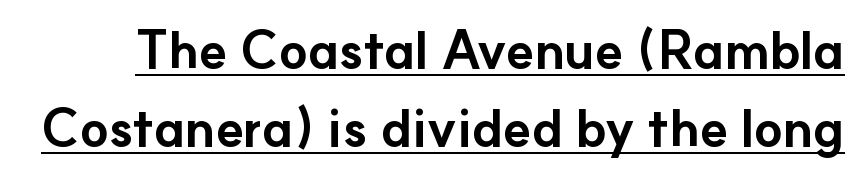
The image shows 52 px bold sans-serif type, upright; set normal line spacing (1.5x), normal letter spacing, underlined; low stroke contrast and a small x-height.
